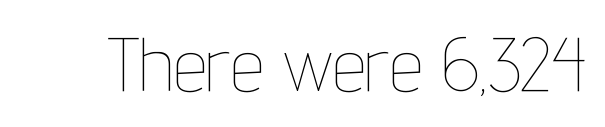
Q: Is the text bold? A: No.
Q: Is the text italic (slanted)? A: No, it is upright.
Q: Is the text underlined? A: No.
Q: Is the spacing between letters normal or unusually wide? A: Normal.
Q: Width (condensed, normal, or wide)? A: Condensed.
Q: Stroke contrast? A: Low.
Q: x-height? A: Medium.
Q: Monospaced? A: No.
